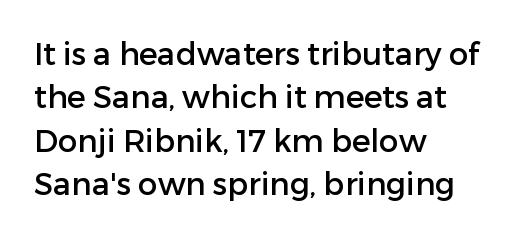
Q: Is the text italic (slanted)? A: No, it is upright.
Q: Is the typeface a serif or a sans-serif typeface? A: Sans-serif.
Q: Is the text underlined? A: No.
Q: How is the paragraph aligned? A: Left-aligned.
Q: Is the spacing between letters normal or unusually wide? A: Normal.
Q: Is the spacing between lines tight, normal or loose? A: Normal.
Q: Width (condensed, normal, or wide)? A: Normal.
Q: Stroke contrast? A: Low.
Q: x-height? A: Medium.
Q: Monospaced? A: No.
